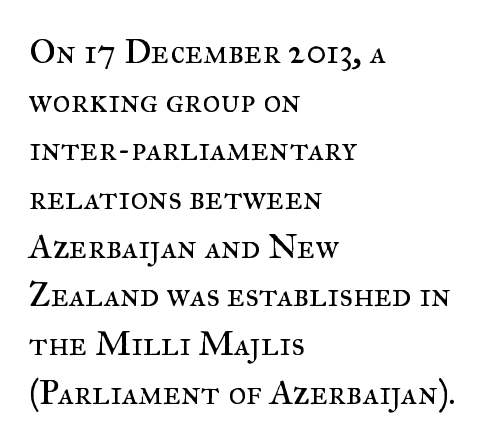
{"serif": "yes", "italic": "no", "bold": "no", "weight": "regular", "width": "normal", "stroke_contrast": "medium", "x_height": "small", "monospaced": "no", "underline": "no", "align": "left", "line_spacing": "normal", "line_spacing_ratio": 1.39, "letter_spacing": "normal", "letter_spacing_em": 0.0, "glyph_px": 35}
